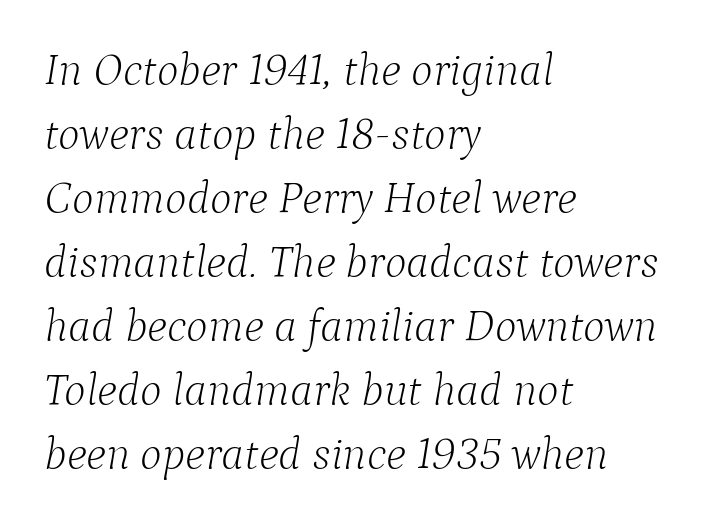
The image shows 46 px light serif type, italic (leaning right); set left-aligned, normal line spacing (1.39x), normal letter spacing, not underlined; low stroke contrast and a medium x-height.
